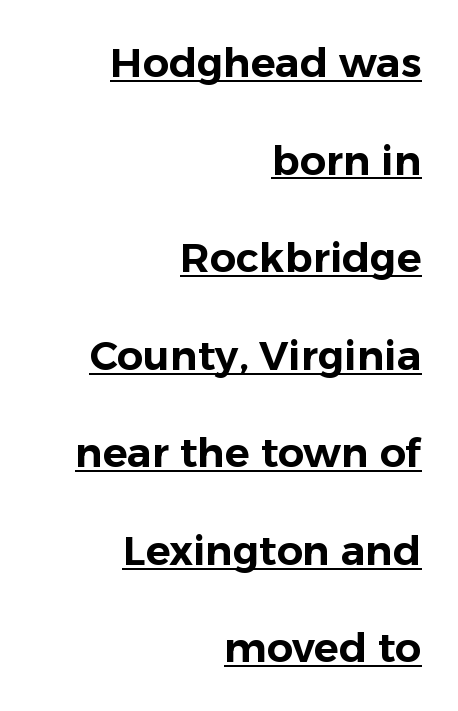
{"serif": "no", "italic": "no", "width": "normal", "stroke_contrast": "low", "x_height": "medium", "monospaced": "no", "underline": "yes", "align": "right", "line_spacing": "loose", "line_spacing_ratio": 2.38, "letter_spacing": "normal", "letter_spacing_em": 0.0, "glyph_px": 41}
